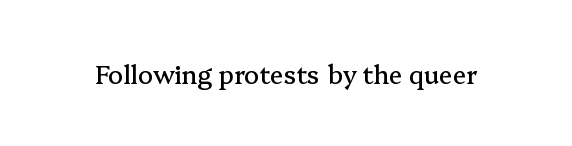
{"italic": "no", "underline": "no", "letter_spacing": "normal", "letter_spacing_em": 0.0, "glyph_px": 25}
